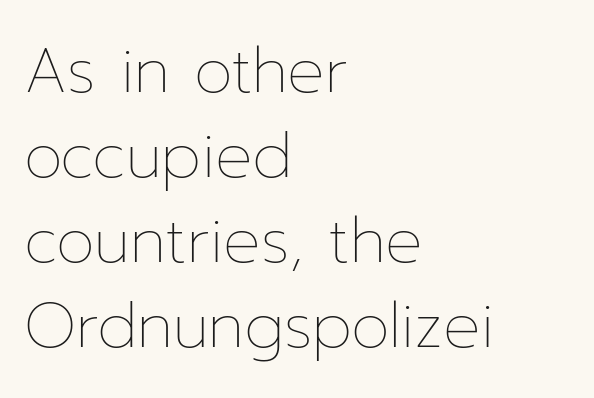
These lines are set flush left with a ragged right edge. Rule under the text: the space is simply empty. The rendering uses natural spacing where letterforms have individual widths. Baseline-to-baseline distance is the conventional proportion of letter height. These lines keep a tight, regular rhythm from letter to letter. Each stroke keeps to a modest, everyday thickness or less.
